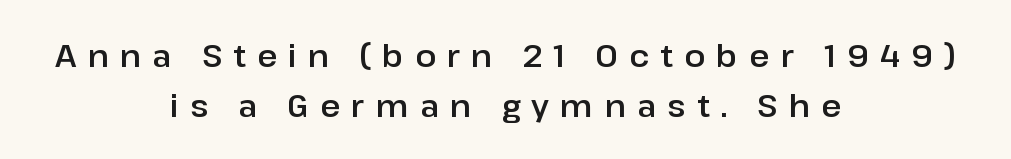
{"serif": "no", "italic": "no", "width": "normal", "stroke_contrast": "low", "x_height": "medium", "monospaced": "no", "underline": "no", "align": "center", "line_spacing": "normal", "line_spacing_ratio": 1.6, "letter_spacing": "wide", "letter_spacing_em": 0.36, "glyph_px": 31}
